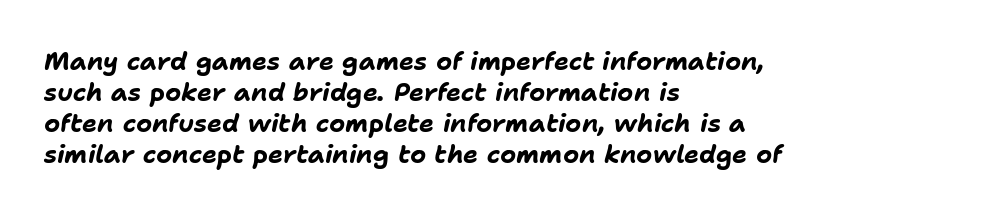
Q: Is the text bold? A: Yes.
Q: Is the text italic (slanted)? A: Yes, it leans right by about 11 degrees.
Q: Is the text underlined? A: No.
Q: How is the paragraph aligned? A: Left-aligned.
Q: Is the spacing between letters normal or unusually wide? A: Normal.
